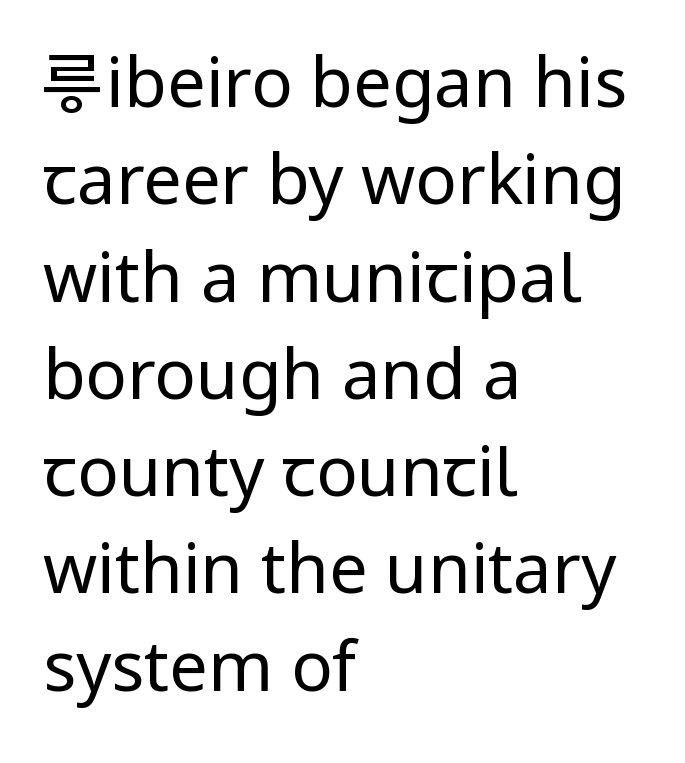
{"serif": "no", "italic": "no", "bold": "no", "weight": "regular", "width": "normal", "stroke_contrast": "low", "x_height": "medium", "monospaced": "no", "underline": "no", "align": "left", "line_spacing": "normal", "line_spacing_ratio": 1.41, "letter_spacing": "normal", "letter_spacing_em": 0.0, "glyph_px": 69}
